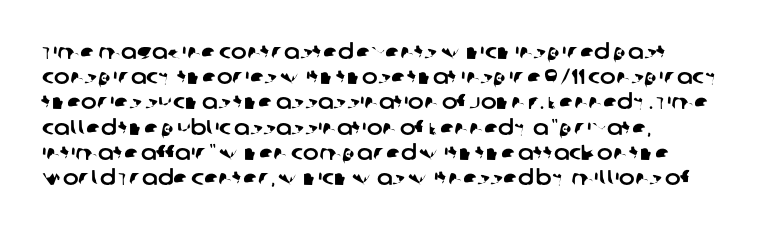
The image shows 21 px text type; set left-aligned, line spacing 1.2x, normal letter spacing, not underlined.
